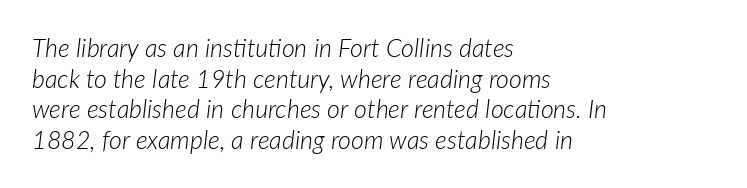
{"italic": "yes", "lean": "right", "slant_degrees": 7, "bold": "no", "underline": "no", "align": "left", "line_spacing_ratio": 1.23, "letter_spacing": "normal", "letter_spacing_em": 0.0, "glyph_px": 25}
